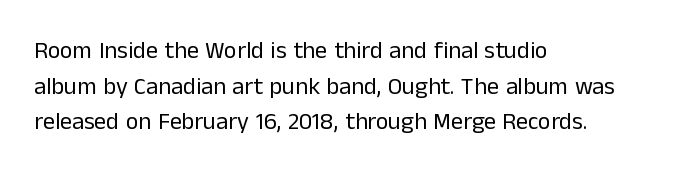
No italicization has been applied; the sample stays upright. Each line starts at the same left margin while the right side varies. Weight: regular or lighter. Compared with typical paragraphs, the rows here are spaced about the same. No extra tracking has been applied to these lines. Any mark beneath the type? The region is blank.
